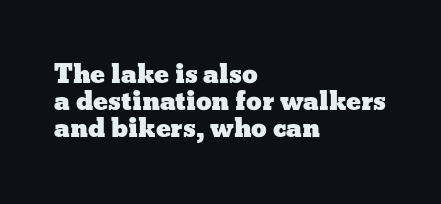
Q: Is the text italic (slanted)? A: No, it is upright.
Q: Is the text underlined? A: No.
Q: How is the paragraph aligned? A: Left-aligned.
Q: Is the spacing between letters normal or unusually wide? A: Normal.
Q: Is the spacing between lines tight, normal or loose? A: Tight.
